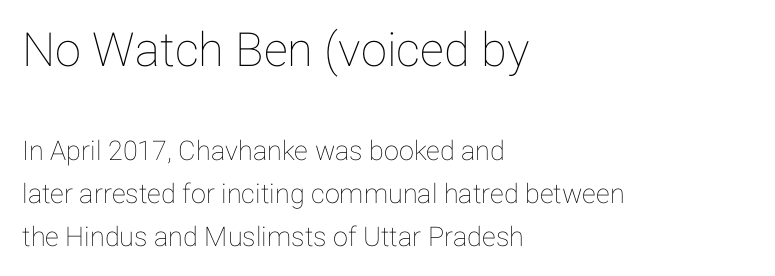
Q: Is the text italic (slanted)? A: No, it is upright.
Q: Is the text underlined? A: No.
Q: How is the paragraph aligned? A: Left-aligned.
Q: Is the spacing between letters normal or unusually wide? A: Normal.
Q: Is the spacing between lines tight, normal or loose? A: Normal.
Q: Which block of text is set in a larger size, the first (top) or the second (bottom)? A: The first (top) one.
Q: Width (condensed, normal, or wide)? A: Normal.
Q: Stroke contrast? A: Low.
Q: x-height? A: Medium.
Q: Monospaced? A: No.
